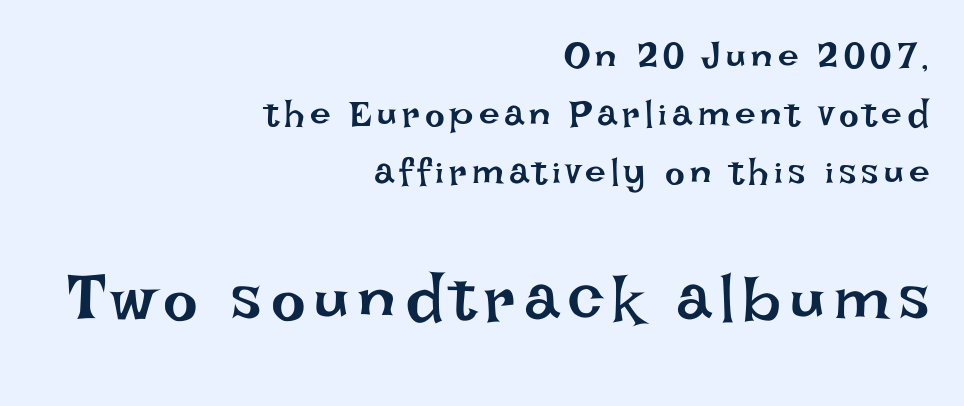
Q: Is the text bold? A: No.
Q: Is the text italic (slanted)? A: No, it is upright.
Q: Is the text underlined? A: No.
Q: How is the paragraph aligned? A: Right-aligned.
Q: Is the spacing between lines tight, normal or loose? A: Normal.
Q: Which block of text is set in a larger size, the first (top) or the second (bottom)? A: The second (bottom) one.
Q: Width (condensed, normal, or wide)? A: Normal.
Q: Stroke contrast? A: Low.
Q: x-height? A: Large.
Q: Monospaced? A: No.
